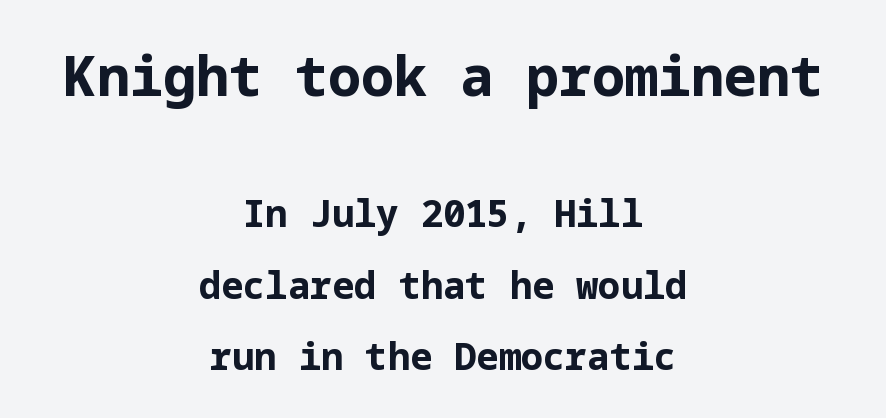
Q: Is the text bold? A: Yes.
Q: Is the text italic (slanted)? A: No, it is upright.
Q: Is the typeface a serif or a sans-serif typeface? A: Sans-serif.
Q: Is the text underlined? A: No.
Q: How is the paragraph aligned? A: Centered.
Q: Is the spacing between letters normal or unusually wide? A: Normal.
Q: Is the spacing between lines tight, normal or loose? A: Loose.
Q: Which block of text is set in a larger size, the first (top) or the second (bottom)? A: The first (top) one.
Q: Width (condensed, normal, or wide)? A: Normal.
Q: Stroke contrast? A: Low.
Q: x-height? A: Medium.
